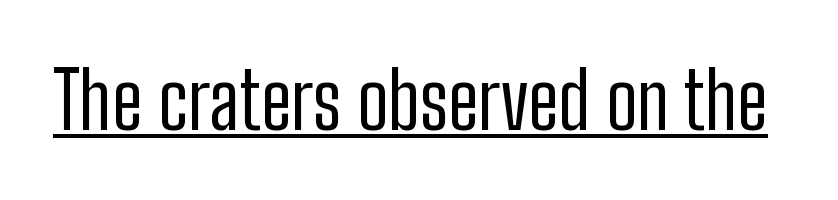
{"serif": "no", "italic": "no", "bold": "no", "weight": "regular", "width": "condensed", "stroke_contrast": "low", "x_height": "medium", "monospaced": "no", "underline": "yes", "letter_spacing": "normal", "letter_spacing_em": 0.0, "glyph_px": 78}
